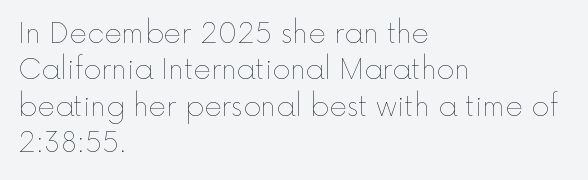
The image shows 27 px text type, upright; set left-aligned, normal line spacing (1.35x), normal letter spacing, not underlined.
